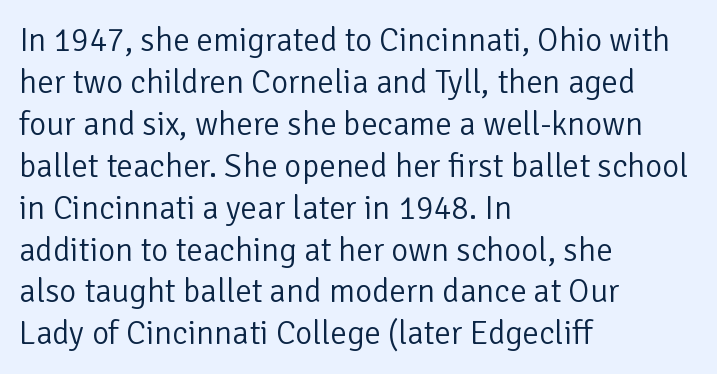
The image shows 33 px light sans-serif type, upright; set left-aligned, normal line spacing (1.27x), normal letter spacing, not underlined; low stroke contrast and a medium x-height.
